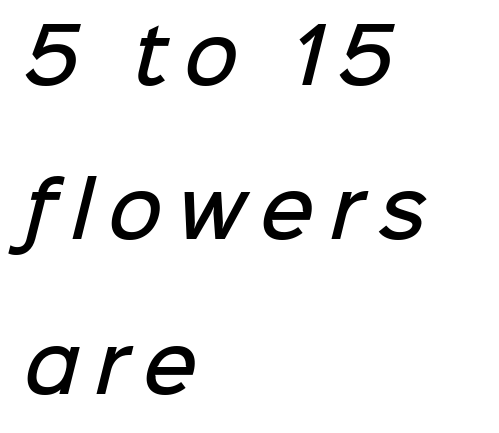
{"serif": "no", "bold": "semi", "weight": "semibold", "width": "normal", "stroke_contrast": "low", "x_height": "medium", "monospaced": "no", "underline": "no", "align": "left", "line_spacing": "loose", "line_spacing_ratio": 2.06, "letter_spacing": "wide", "letter_spacing_em": 0.2, "glyph_px": 75}
